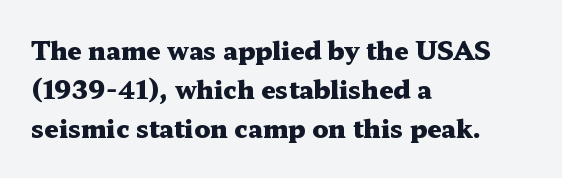
Q: Is the text bold? A: Yes.
Q: Is the text italic (slanted)? A: No, it is upright.
Q: Is the text underlined? A: No.
Q: How is the paragraph aligned? A: Left-aligned.
Q: Is the spacing between letters normal or unusually wide? A: Normal.
Q: Is the spacing between lines tight, normal or loose? A: Normal.
